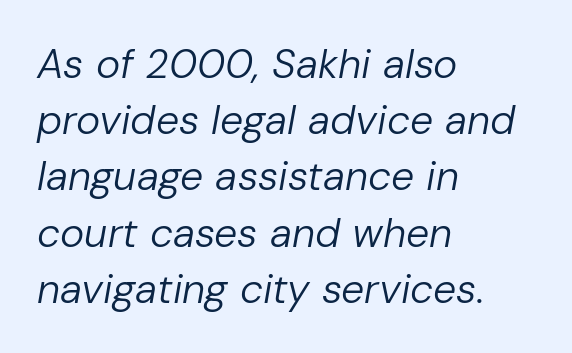
Heft: none added — not bold. Whoever set this chose a conventional vertical rhythm. The tracking reads as untouched default to a designer's eye. Descenders hang freely into open space. The specimen reads as italic at a glance. Looks like regular typesetting: each glyph gets only the width it needs.
